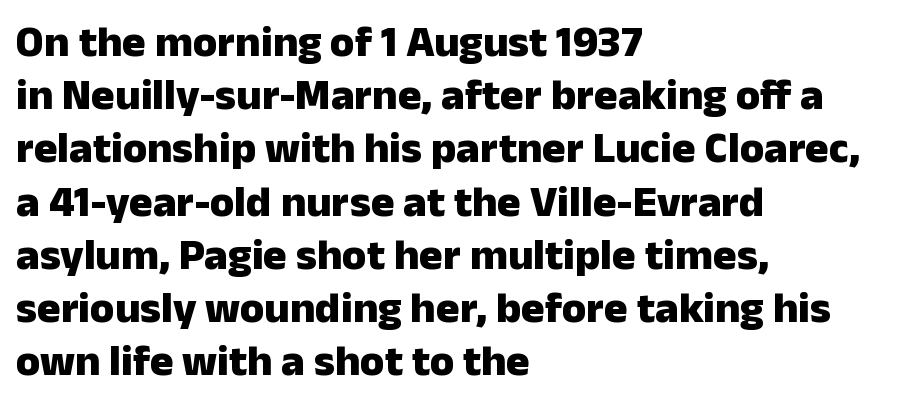
The lettering holds an erect, upright posture throughout. Tracking value appears to be zero — textbook default spacing. Descenders hang freely into open space. The passage shown is typeset with a sans-serif family.
